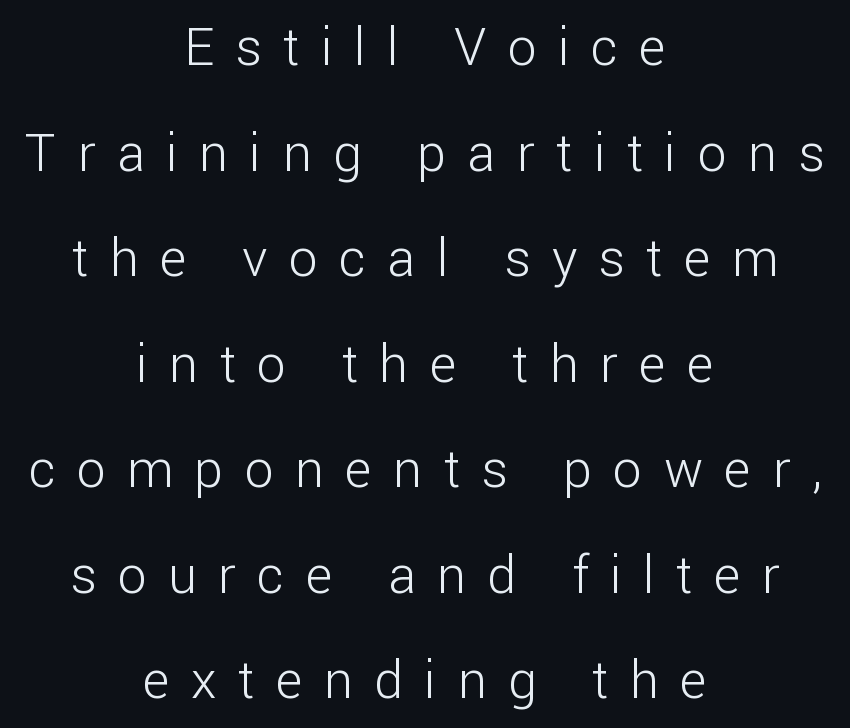
The image shows 52 px light sans-serif type, upright; set centered, loose line spacing (2.03x), unusually wide letter spacing (+0.41 em), not underlined; low stroke contrast and a medium x-height.
